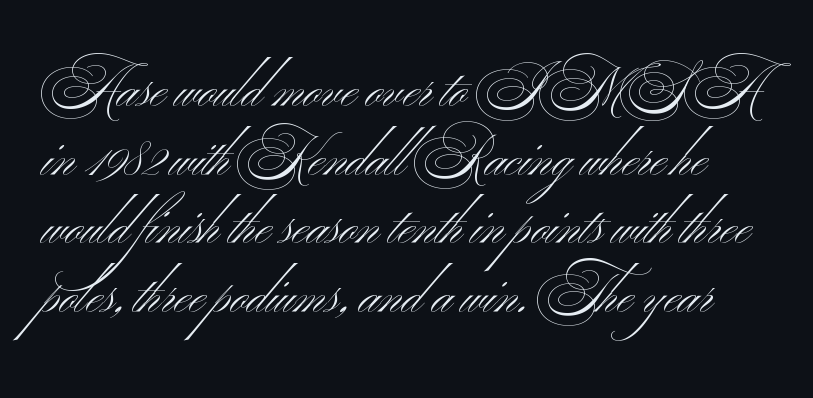
The image shows 54 px light, wide sans-serif type; set normal line spacing (1.27x), normal letter spacing, not underlined; medium stroke contrast and a small x-height.
